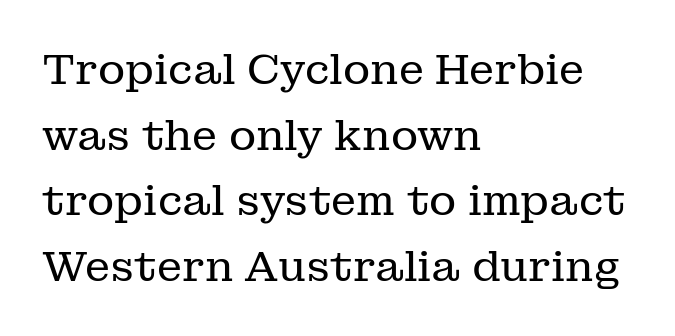
Weight: not bold — regular or lighter. Interline gaps are of average width in this sample. Default kerning and tracking; the words read as compact shapes. A clean baseline with only descenders dipping below it. A classic flush-left, rag-right setting is used for this passage.
